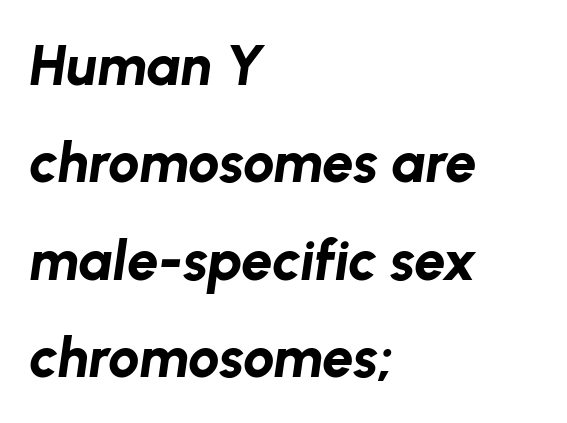
Honestly, there is no underline to notice here at all. Here the designer chose a conventional face with non-uniform glyph widths. Posture: slanted. Visually the block forms a straight wall on the left and a jagged coastline on the right. Heavy, bold letterforms.
